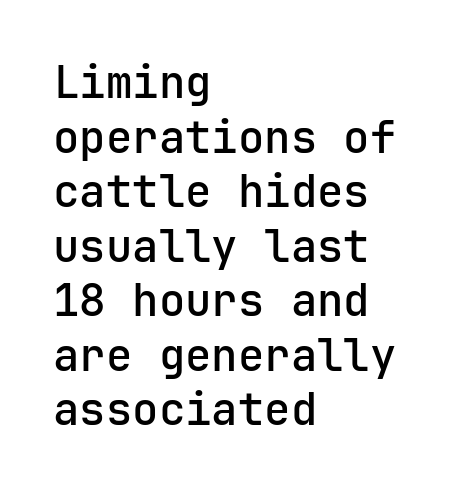
Q: Is the text bold? A: Semi-bold.
Q: Is the text italic (slanted)? A: No, it is upright.
Q: Is the typeface a serif or a sans-serif typeface? A: Sans-serif.
Q: Is the text underlined? A: No.
Q: How is the paragraph aligned? A: Left-aligned.
Q: Is the spacing between letters normal or unusually wide? A: Normal.
Q: Width (condensed, normal, or wide)? A: Normal.
Q: Stroke contrast? A: Low.
Q: x-height? A: Medium.
